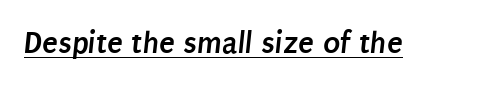
{"serif": "no", "bold": "yes", "weight": "semibold", "width": "condensed", "stroke_contrast": "low", "x_height": "large", "monospaced": "no", "underline": "yes", "letter_spacing": "normal", "letter_spacing_em": 0.0, "glyph_px": 32}
